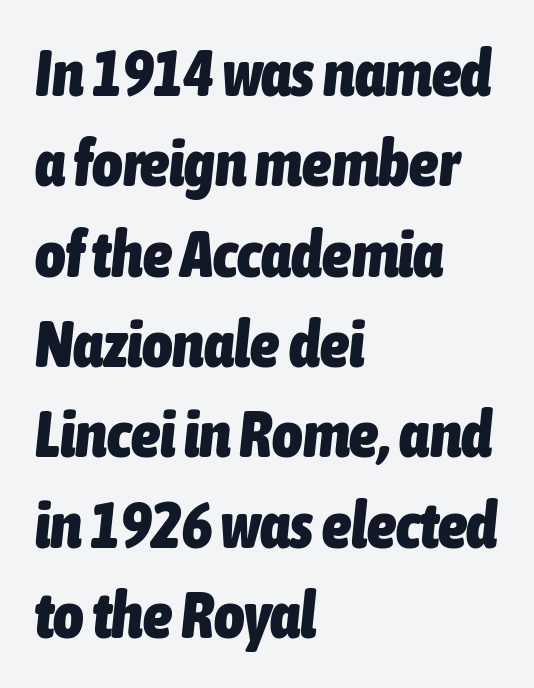
The tracking reads as untouched default to a designer's eye. Alignment: flush left. The typography opts for an oblique posture over an upright one. The rendering uses natural spacing where letterforms have individual widths.
